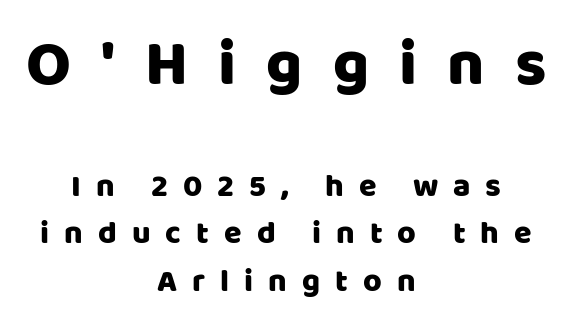
{"serif": "no", "italic": "no", "width": "normal", "stroke_contrast": "low", "x_height": "large", "monospaced": "no", "underline": "no", "align": "center", "line_spacing": "normal", "line_spacing_ratio": 1.48, "letter_spacing": "wide", "letter_spacing_em": 0.47, "larger_block": "first", "size_ratio": 2.0, "glyph_px": 64}
